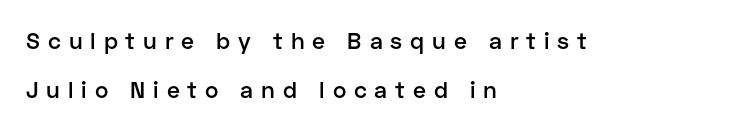
{"italic": "no", "bold": "semi", "underline": "no", "align": "left", "line_spacing": "loose", "line_spacing_ratio": 2.14, "letter_spacing": "wide", "letter_spacing_em": 0.34, "glyph_px": 23}
